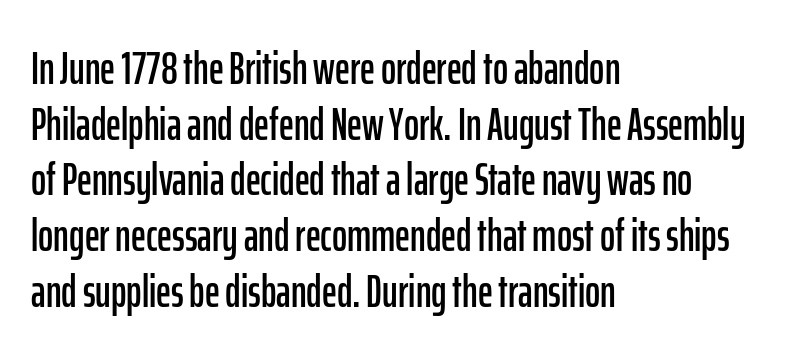
{"serif": "no", "italic": "no", "width": "condensed", "stroke_contrast": "low", "x_height": "medium", "monospaced": "no", "underline": "no", "align": "left", "line_spacing_ratio": 1.21, "letter_spacing": "normal", "letter_spacing_em": 0.0, "glyph_px": 46}
